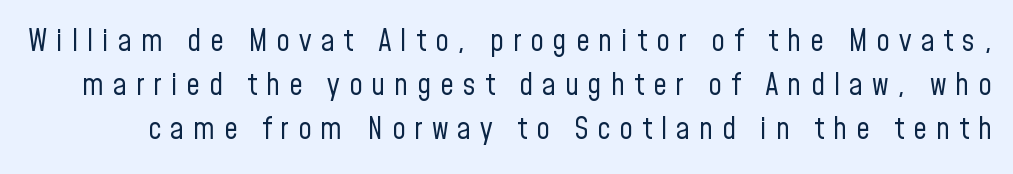
The image shows 30 px regular-weight, condensed sans-serif type, upright; set normal line spacing (1.47x), unusually wide letter spacing (+0.3 em), not underlined; low stroke contrast and a medium x-height.
